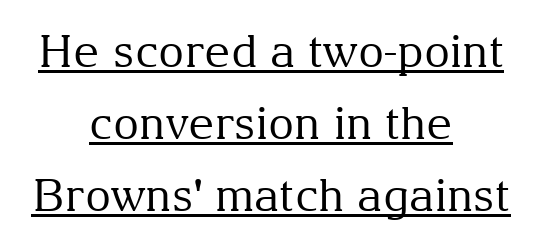
These characters rest on top of a visible drawn line. Classification — serif. One-word summary of the alignment: center. What stands out about the letter spacing? Nothing — it is the standard amount. Each stroke keeps to a modest, everyday thickness or less.
